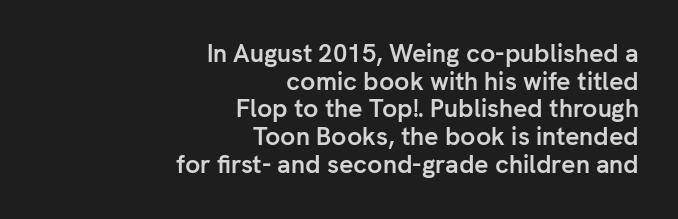
{"italic": "no", "bold": "yes", "underline": "no", "align": "right", "line_spacing": "tight", "line_spacing_ratio": 1.11, "letter_spacing": "normal", "letter_spacing_em": 0.0, "glyph_px": 25}
